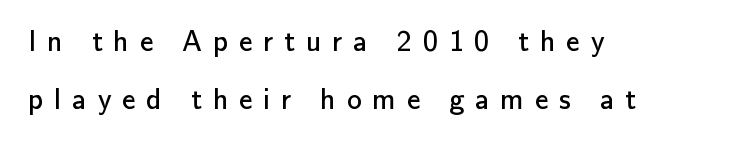
The image shows 30 px regular-weight sans-serif type, upright; set left-aligned, loose line spacing (1.92x), unusually wide letter spacing (+0.36 em), not underlined; low stroke contrast and a small x-height.
